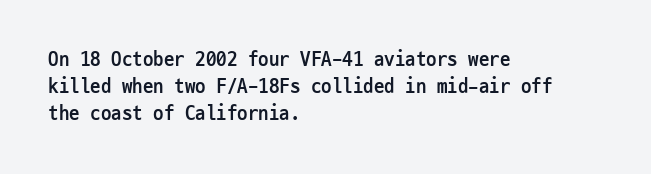
The image shows 21 px bold type, upright; set left-aligned, normal line spacing (1.29x), normal letter spacing, not underlined.
